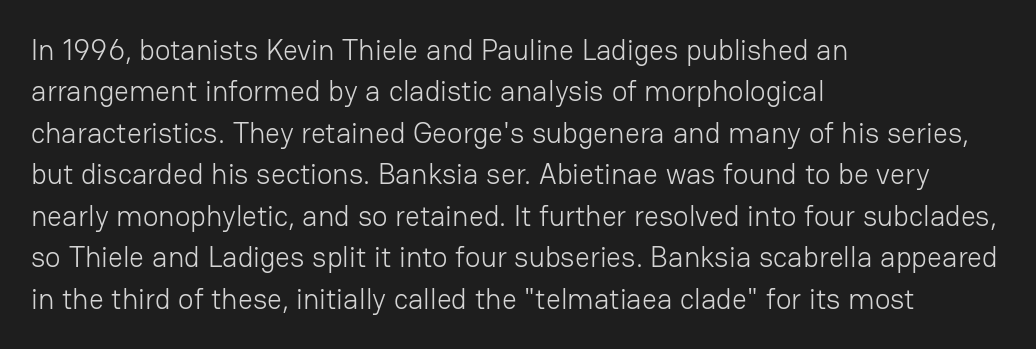
The image shows 29 px light sans-serif type, upright; set left-aligned, normal line spacing (1.43x), normal letter spacing, not underlined; low stroke contrast and a medium x-height.
